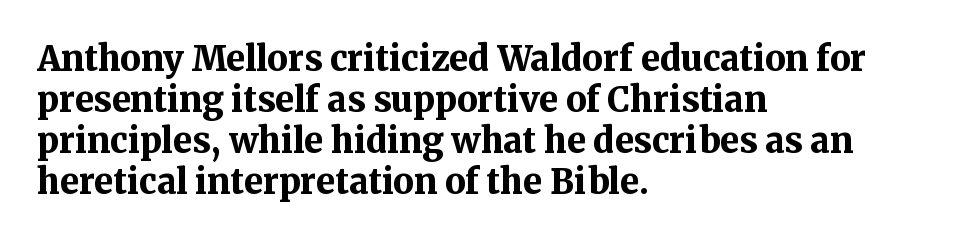
Each glyph is drawn with heavy, bold strokes. If you drew a line through each stem, it would be perfectly vertical. The typesetter chose a ragged-right arrangement here. Descender tails drop into unmarked territory.
